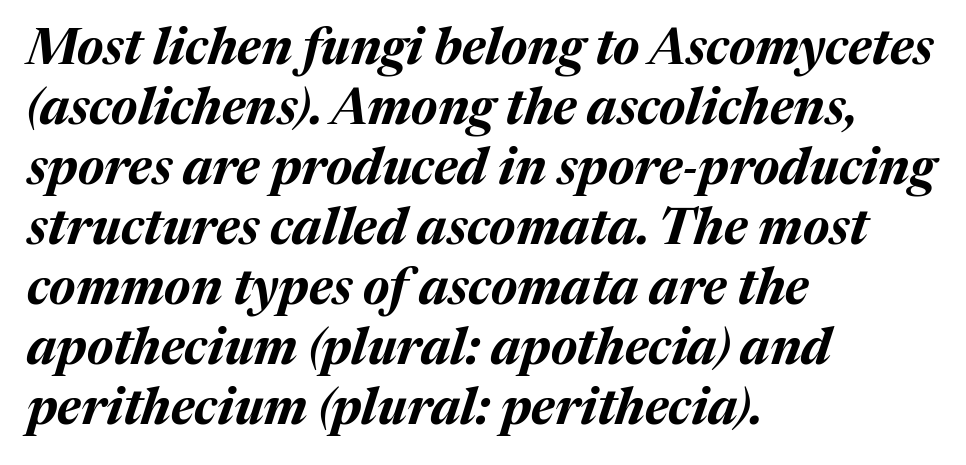
{"italic": "yes", "lean": "right", "slant_degrees": 17, "bold": "yes", "weight": "bold", "width": "normal", "stroke_contrast": "medium", "x_height": "medium", "monospaced": "no", "underline": "no", "align": "left", "line_spacing_ratio": 1.2, "letter_spacing": "normal", "letter_spacing_em": 0.0, "glyph_px": 50}
